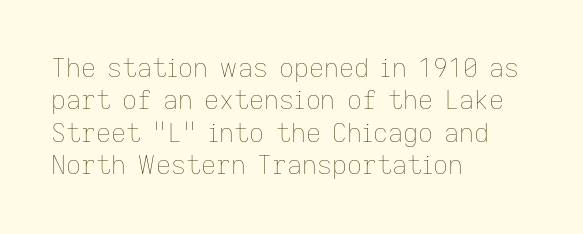
{"italic": "no", "bold": "no", "underline": "no", "align": "left", "line_spacing": "normal", "line_spacing_ratio": 1.25, "letter_spacing": "normal", "letter_spacing_em": 0.0, "glyph_px": 26}
